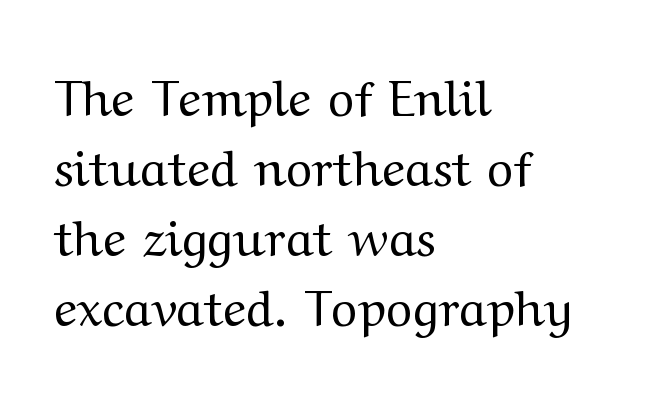
The image shows 50 px regular-weight, wide serif type, upright; set left-aligned, normal line spacing (1.4x), normal letter spacing, not underlined; medium stroke contrast and a medium x-height.
